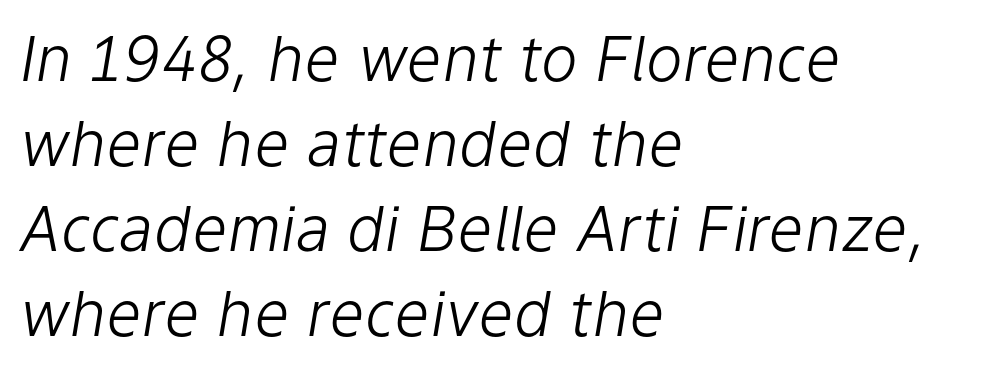
The image shows 62 px light type, italic (leaning right); set left-aligned, normal line spacing (1.37x), normal letter spacing, not underlined; low stroke contrast and a medium x-height.
